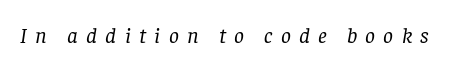
Q: Is the text bold? A: No.
Q: Is the text italic (slanted)? A: Yes, it leans right by about 8 degrees.
Q: Is the text underlined? A: No.
Q: Is the spacing between letters normal or unusually wide? A: Unusually wide.
